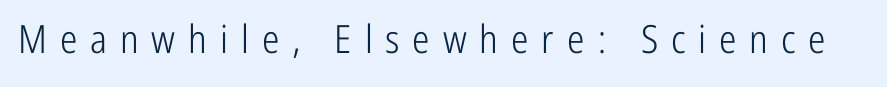
Honestly, there is no underline to notice here at all. Loose tracking; the words dissolve into strings of separated letters. Do the letters lean? They stand straight. The letters look calm and open, with moderate or lighter stems. Serif or sans? Sans — the stroke terminals are bare.
